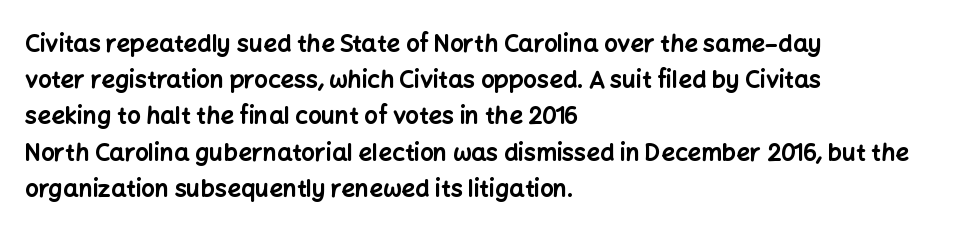
The image shows 24 px bold type, upright; set left-aligned, normal line spacing (1.51x), normal letter spacing, not underlined.
